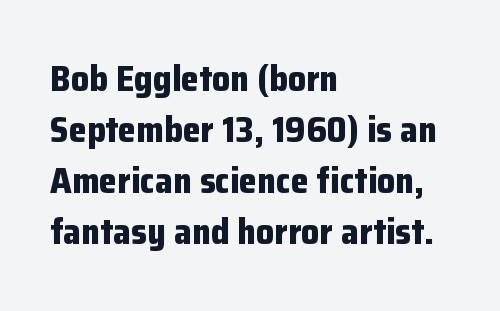
The image shows 36 px bold sans-serif type, upright; set left-aligned, normal line spacing (1.42x), normal letter spacing, not underlined; low stroke contrast and a medium x-height.
